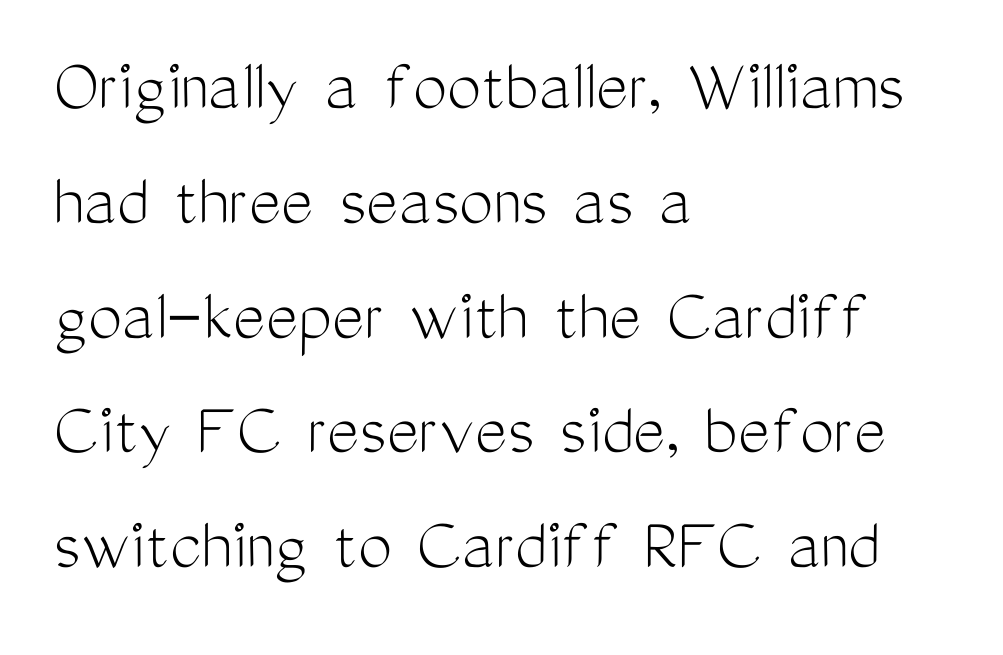
Q: Is the text bold? A: No.
Q: Is the text italic (slanted)? A: No, it is upright.
Q: Is the typeface a serif or a sans-serif typeface? A: Sans-serif.
Q: Is the text underlined? A: No.
Q: How is the paragraph aligned? A: Left-aligned.
Q: Is the spacing between letters normal or unusually wide? A: Normal.
Q: Is the spacing between lines tight, normal or loose? A: Normal.
Q: Width (condensed, normal, or wide)? A: Condensed.
Q: Stroke contrast? A: Medium.
Q: x-height? A: Medium.
Q: Monospaced? A: No.
